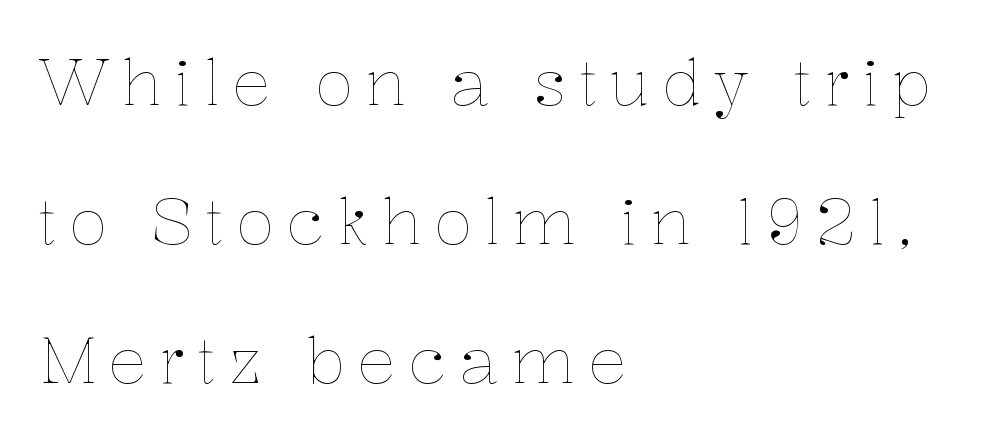
The image shows 64 px thin type, upright; set left-aligned, loose line spacing (2.17x), not underlined; low stroke contrast and a medium x-height.
